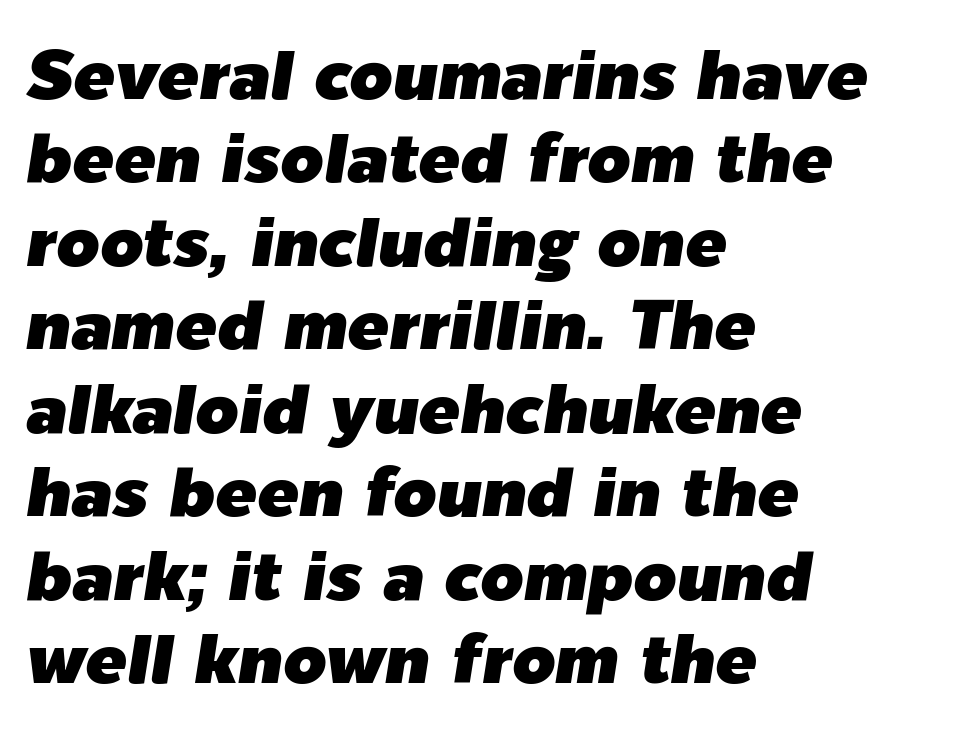
{"italic": "yes", "lean": "right", "slant_degrees": 9, "width": "normal", "stroke_contrast": "low", "x_height": "medium", "monospaced": "no", "underline": "no", "align": "left", "line_spacing_ratio": 1.21, "letter_spacing": "normal", "letter_spacing_em": 0.0, "glyph_px": 69}
